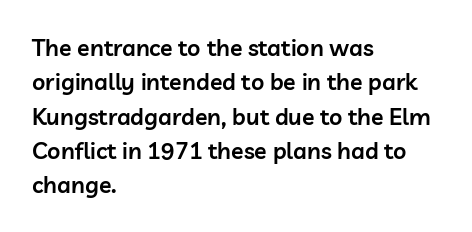
{"italic": "no", "bold": "semi", "underline": "no", "align": "left", "line_spacing": "normal", "line_spacing_ratio": 1.49, "letter_spacing": "normal", "letter_spacing_em": 0.0, "glyph_px": 23}
